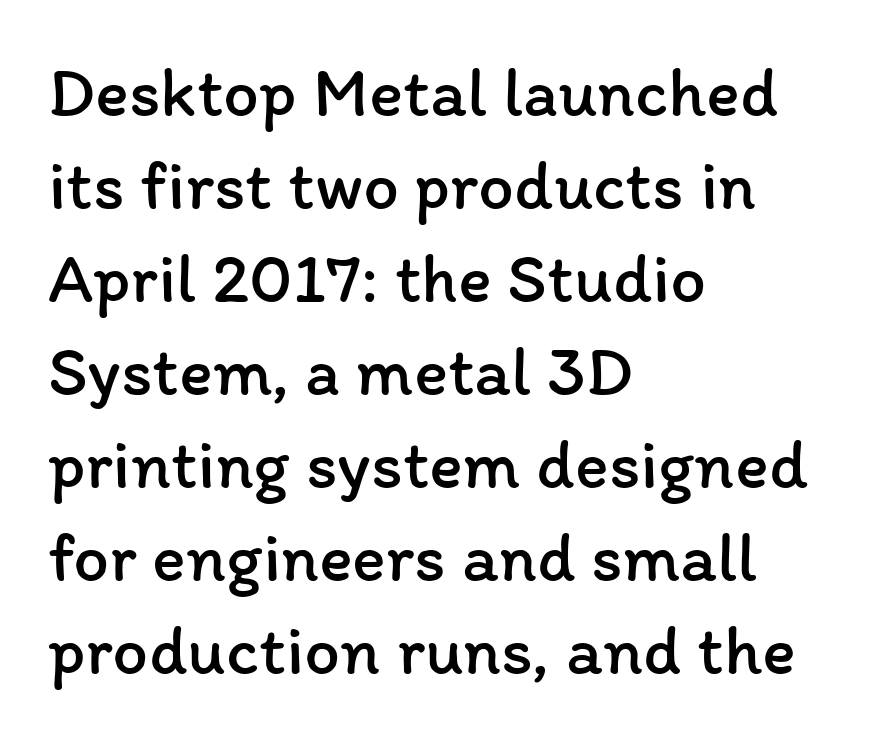
The face used here is proportionally spaced, like ordinary book or web type. The passage shown is not underscored anywhere. Italic? Not at all — the glyphs are vertical. Students, observe: this is what conventionally led text looks like.
